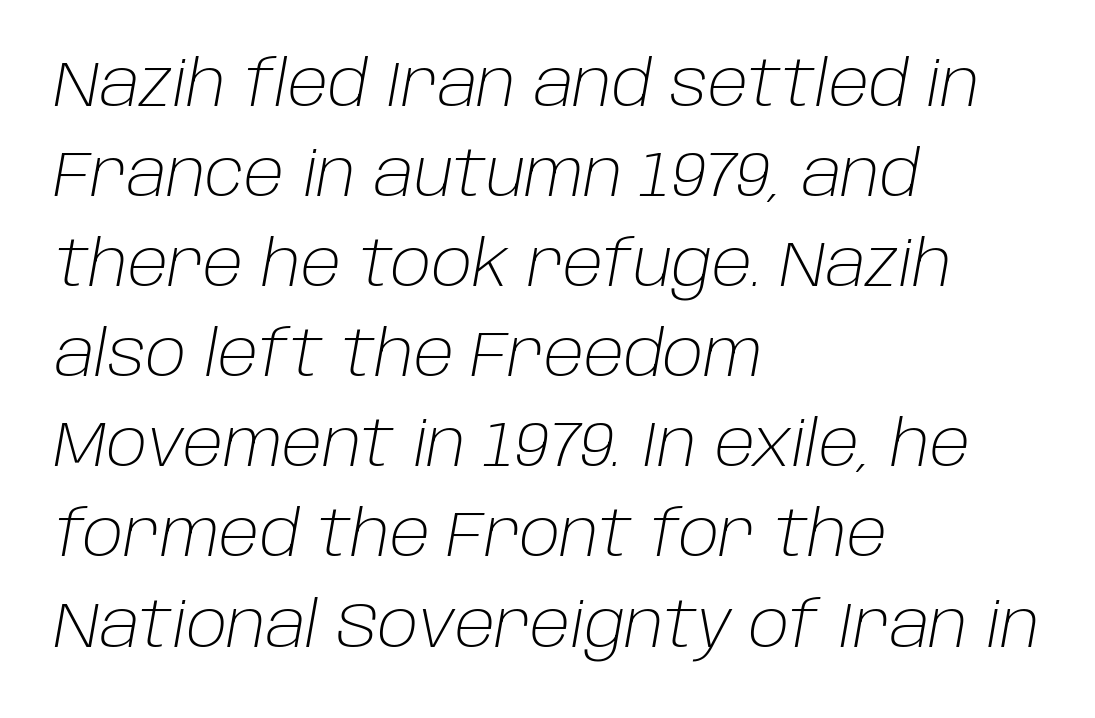
Q: Is the text bold? A: No.
Q: Is the text italic (slanted)? A: Yes, it leans right by about 10 degrees.
Q: Is the text underlined? A: No.
Q: How is the paragraph aligned? A: Left-aligned.
Q: Is the spacing between letters normal or unusually wide? A: Normal.
Q: Is the spacing between lines tight, normal or loose? A: Normal.
Q: Width (condensed, normal, or wide)? A: Normal.
Q: Stroke contrast? A: Low.
Q: x-height? A: Large.
Q: Monospaced? A: No.
